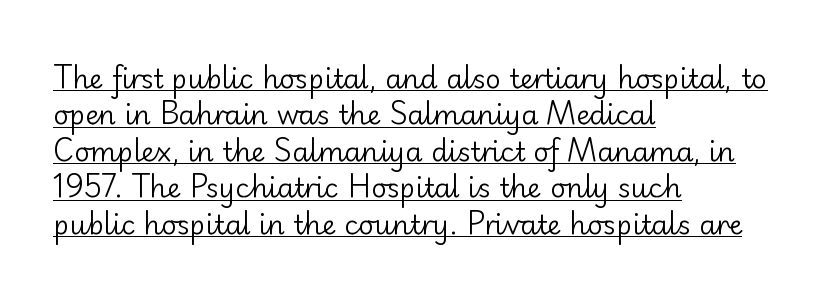
{"italic": "no", "bold": "no", "underline": "yes", "align": "left", "line_spacing": "normal", "line_spacing_ratio": 1.35, "letter_spacing": "normal", "letter_spacing_em": 0.0, "glyph_px": 27}
